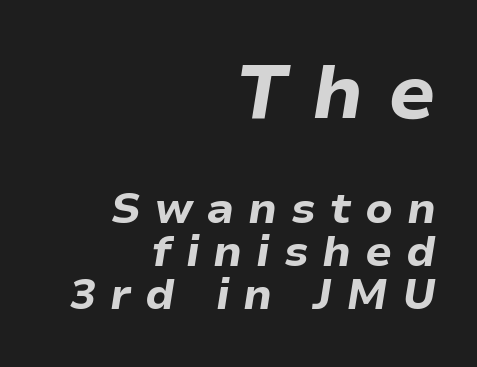
{"italic": "yes", "lean": "right", "slant_degrees": 9, "bold": "yes", "weight": "bold", "width": "normal", "stroke_contrast": "low", "x_height": "medium", "monospaced": "no", "underline": "no", "align": "right", "line_spacing": "tight", "line_spacing_ratio": 1.01, "letter_spacing": "wide", "letter_spacing_em": 0.32, "larger_block": "first", "size_ratio": 1.77, "glyph_px": 76}
